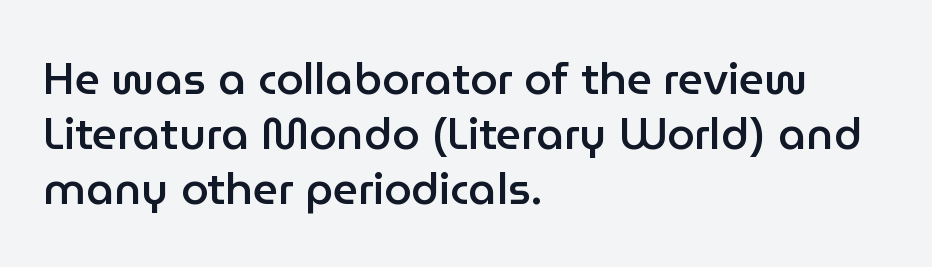
Q: Is the text bold? A: Semi-bold.
Q: Is the text italic (slanted)? A: No, it is upright.
Q: Is the typeface a serif or a sans-serif typeface? A: Sans-serif.
Q: Is the text underlined? A: No.
Q: How is the paragraph aligned? A: Left-aligned.
Q: Is the spacing between letters normal or unusually wide? A: Normal.
Q: Is the spacing between lines tight, normal or loose? A: Normal.
Q: Width (condensed, normal, or wide)? A: Normal.
Q: Stroke contrast? A: Low.
Q: x-height? A: Medium.
Q: Monospaced? A: No.
